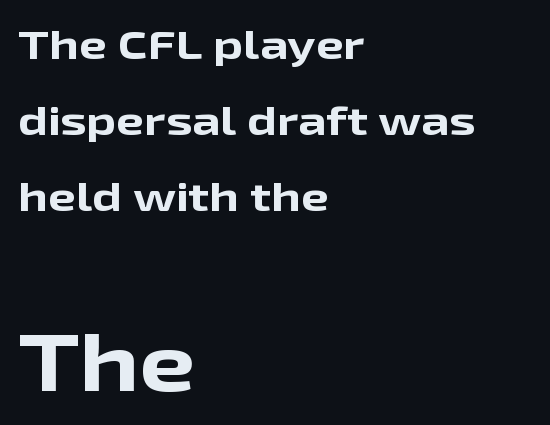
Q: Is the text bold? A: Yes.
Q: Is the text italic (slanted)? A: No, it is upright.
Q: Is the typeface a serif or a sans-serif typeface? A: Sans-serif.
Q: Is the text underlined? A: No.
Q: How is the paragraph aligned? A: Left-aligned.
Q: Is the spacing between letters normal or unusually wide? A: Normal.
Q: Is the spacing between lines tight, normal or loose? A: Loose.
Q: Which block of text is set in a larger size, the first (top) or the second (bottom)? A: The second (bottom) one.
Q: Width (condensed, normal, or wide)? A: Wide.
Q: Stroke contrast? A: Low.
Q: x-height? A: Medium.
Q: Monospaced? A: No.
